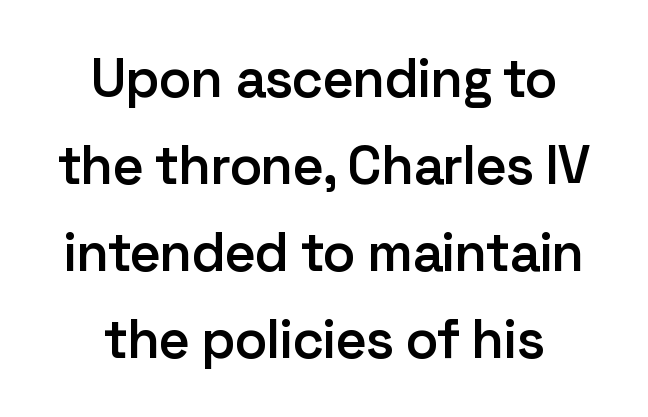
{"serif": "no", "italic": "no", "bold": "semi", "weight": "semibold", "width": "normal", "stroke_contrast": "low", "x_height": "medium", "monospaced": "no", "underline": "no", "align": "center", "line_spacing": "normal", "line_spacing_ratio": 1.61, "letter_spacing": "normal", "letter_spacing_em": 0.0, "glyph_px": 54}
